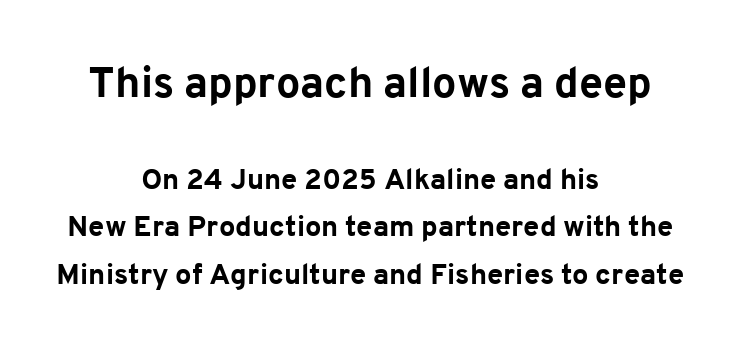
Short and long lines alike share a common midpoint. Bold? Absolutely — the strokes are thick and heavy. To sum up the face: it is a sans, with no serifs. Every character sits straight up, as roman type does.
